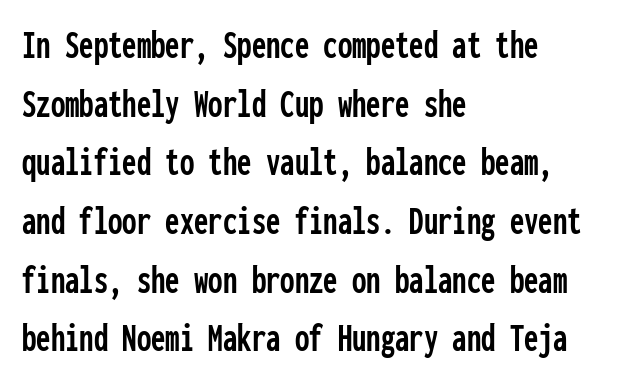
The image shows 41 px condensed sans-serif type, upright, monospaced; set left-aligned, normal line spacing (1.43x), normal letter spacing, not underlined; low stroke contrast and a medium x-height.
